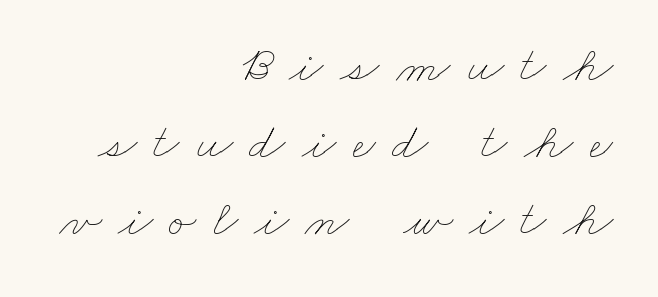
The image shows 51 px thin, wide type; set right-aligned, normal line spacing (1.51x), unusually wide letter spacing (+0.32 em), not underlined; low stroke contrast and a small x-height.
